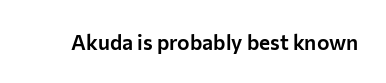
Q: Is the text italic (slanted)? A: No, it is upright.
Q: Is the text underlined? A: No.
Q: Is the spacing between letters normal or unusually wide? A: Normal.
